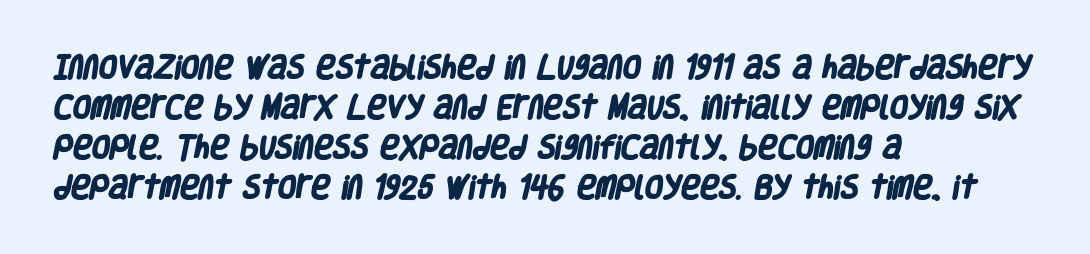
{"bold": "yes", "underline": "no", "align": "left", "line_spacing": "normal", "line_spacing_ratio": 1.54, "letter_spacing": "normal", "letter_spacing_em": 0.0, "glyph_px": 26}
